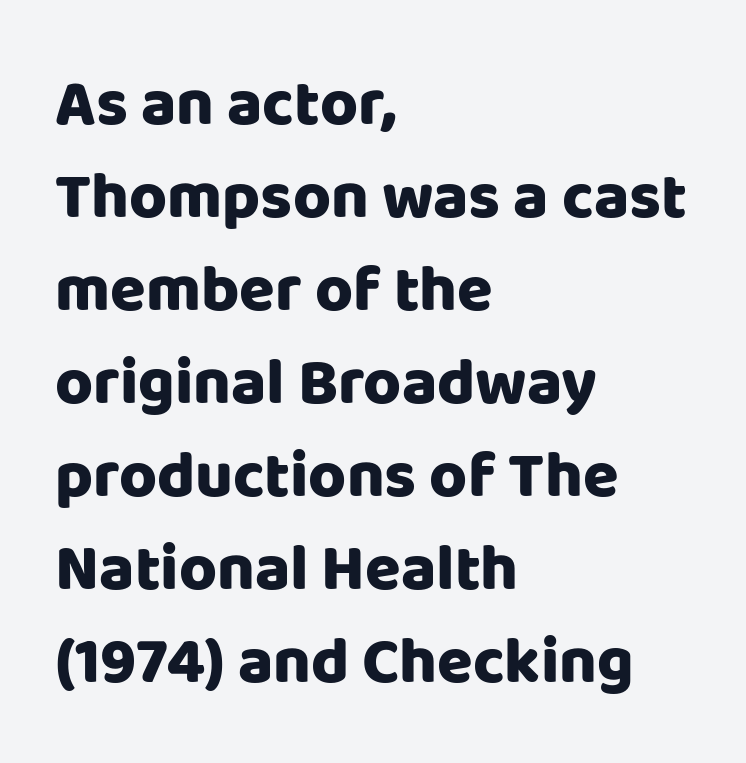
The image shows 65 px heavy sans-serif type, upright; set left-aligned, normal line spacing (1.43x), normal letter spacing, not underlined; low stroke contrast and a large x-height.
